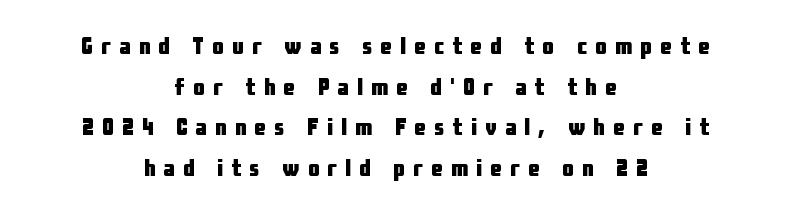
Each row of text sits above clean, open space. On the weight axis this lands at bold, roughly 700. The letters are spread apart with noticeably loose tracking. Style check: upright.
